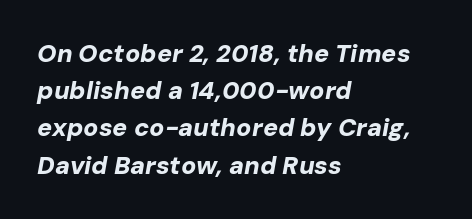
The image shows 25 px bold type, italic (leaning right); set left-aligned, normal line spacing (1.49x), normal letter spacing, not underlined.
